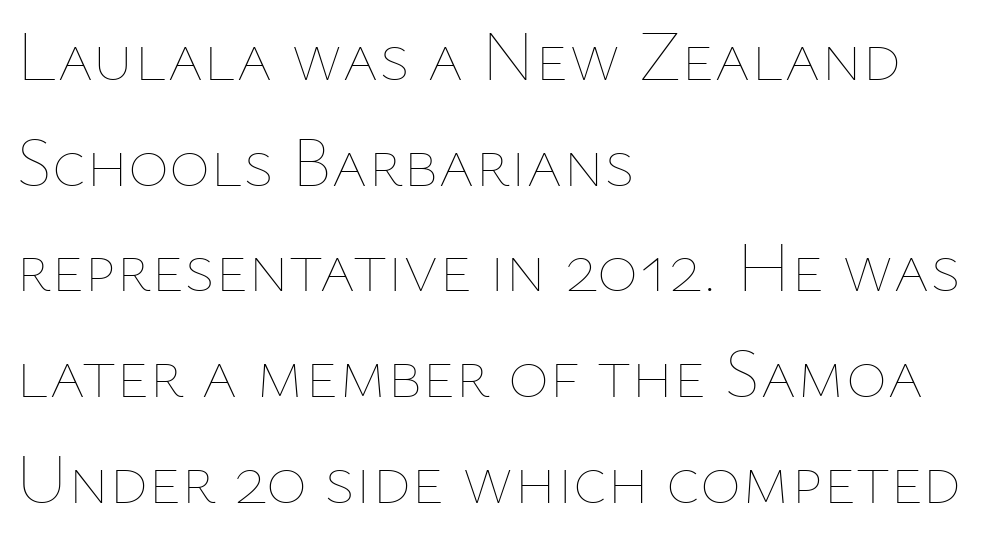
{"italic": "no", "bold": "no", "weight": "thin", "width": "normal", "stroke_contrast": "low", "x_height": "medium", "monospaced": "no", "underline": "no", "align": "left", "line_spacing": "normal", "line_spacing_ratio": 1.51, "letter_spacing": "normal", "letter_spacing_em": 0.0, "glyph_px": 70}
